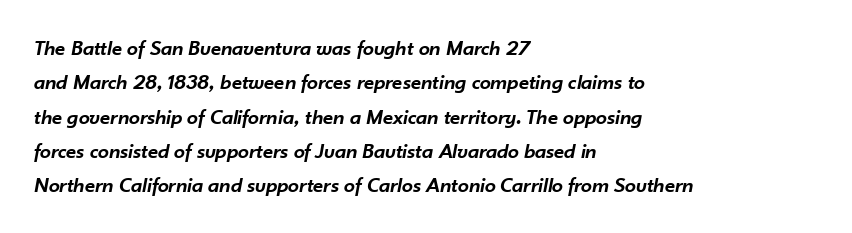
The passage shown leans; its letterforms are oblique. The space between consecutive lines is moderate. The letters sit at their default tracking, neither squeezed nor spread. Anything drawn beneath the words? Only blank space. Line starts are locked; line ends wander. Set as a demibold, roughly 600 on the weight scale.
